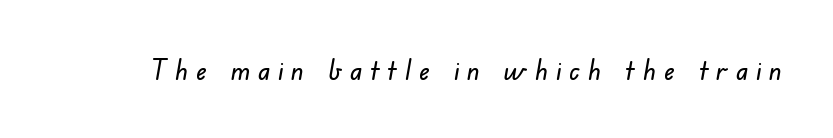
{"serif": "no", "width": "normal", "stroke_contrast": "low", "x_height": "small", "monospaced": "no", "underline": "no", "letter_spacing": "wide", "letter_spacing_em": 0.28, "glyph_px": 28}
